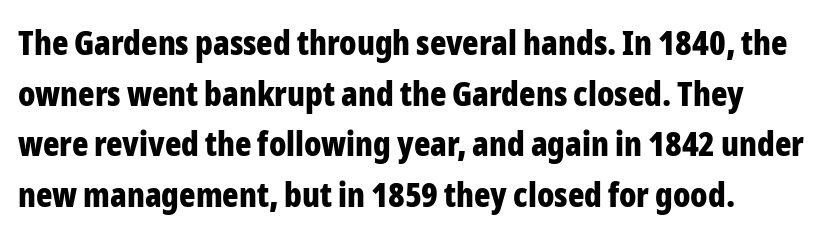
{"serif": "no", "italic": "no", "bold": "yes", "weight": "bold", "width": "condensed", "stroke_contrast": "low", "x_height": "medium", "monospaced": "no", "underline": "no", "line_spacing": "normal", "line_spacing_ratio": 1.49, "letter_spacing": "normal", "letter_spacing_em": 0.0, "glyph_px": 34}
